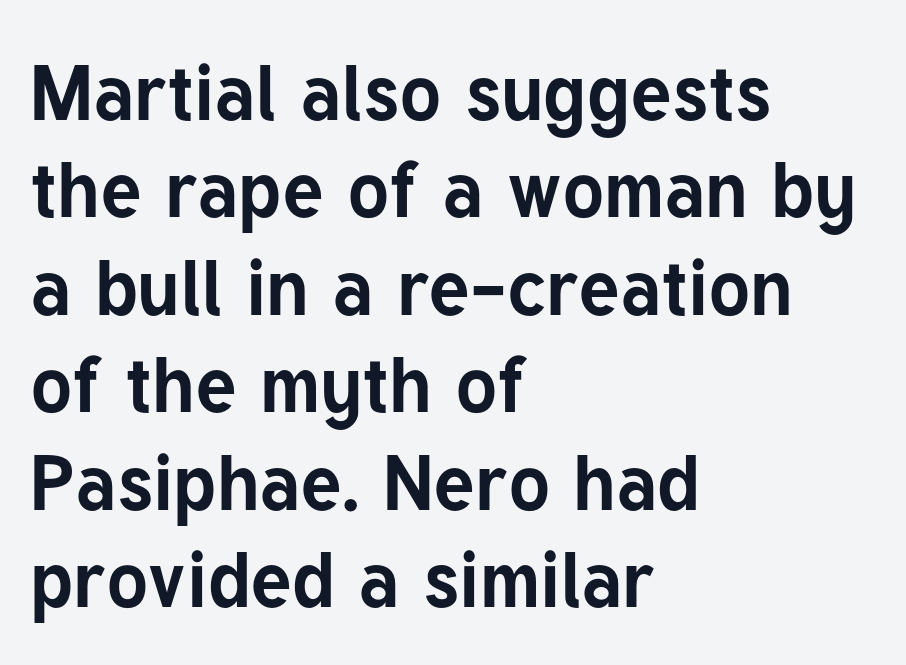
{"serif": "no", "italic": "no", "bold": "yes", "weight": "bold", "width": "normal", "stroke_contrast": "low", "x_height": "medium", "monospaced": "no", "underline": "no", "align": "left", "line_spacing": "normal", "line_spacing_ratio": 1.25, "letter_spacing": "normal", "letter_spacing_em": 0.0, "glyph_px": 78}
